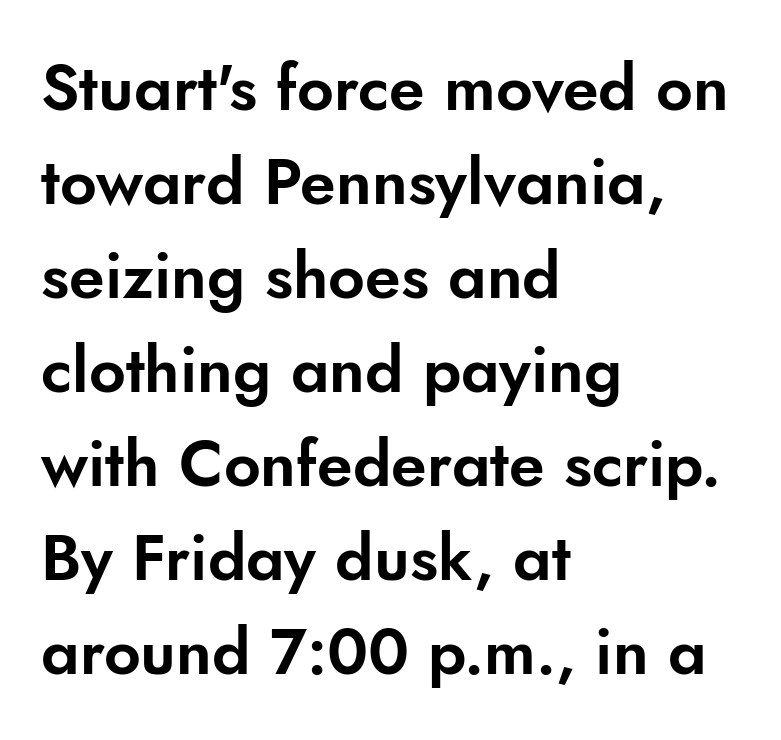
{"serif": "no", "italic": "no", "width": "normal", "stroke_contrast": "low", "x_height": "small", "monospaced": "no", "underline": "no", "align": "left", "line_spacing": "normal", "line_spacing_ratio": 1.47, "letter_spacing": "normal", "letter_spacing_em": 0.0, "glyph_px": 64}
